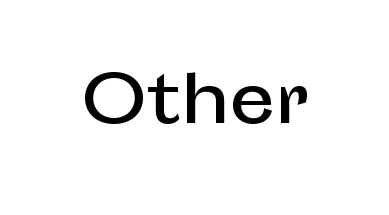
Inter-character spacing is left at the font's built-in metrics. Looks like regular typesetting: each glyph gets only the width it needs. The lettering stays uniformly vertical, giving the passage a roman look. A bare baseline throughout the passage. Observe the absence of serifs on each vertical stroke in this sample.
